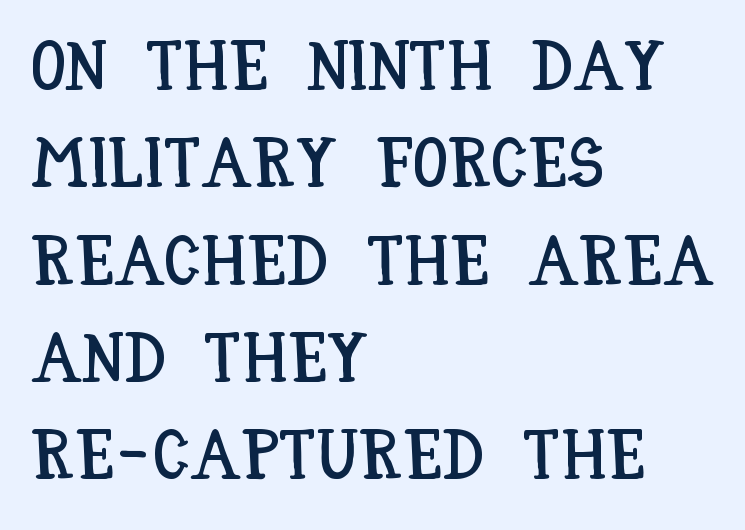
{"italic": "no", "width": "condensed", "stroke_contrast": "low", "x_height": "large", "monospaced": "no", "underline": "no", "align": "left", "line_spacing": "normal", "line_spacing_ratio": 1.39, "letter_spacing": "normal", "letter_spacing_em": 0.0, "glyph_px": 70}
